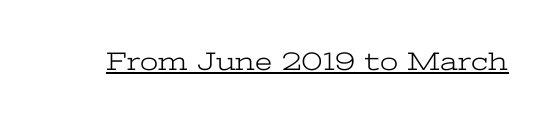
Q: Is the text bold? A: No.
Q: Is the text italic (slanted)? A: No, it is upright.
Q: Is the text underlined? A: Yes.
Q: Is the spacing between letters normal or unusually wide? A: Normal.
